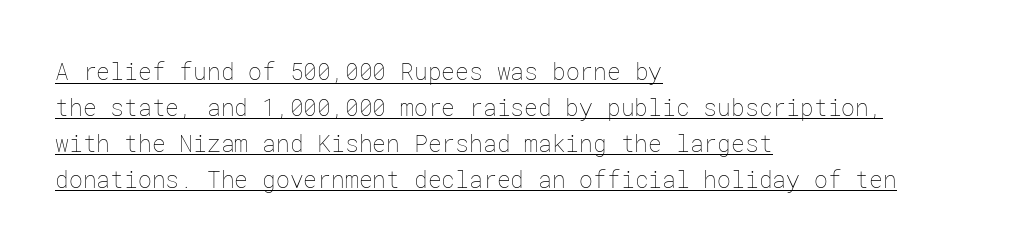
Q: Is the text bold? A: No.
Q: Is the text italic (slanted)? A: No, it is upright.
Q: Is the text underlined? A: Yes.
Q: How is the paragraph aligned? A: Left-aligned.
Q: Is the spacing between letters normal or unusually wide? A: Normal.
Q: Is the spacing between lines tight, normal or loose? A: Normal.
